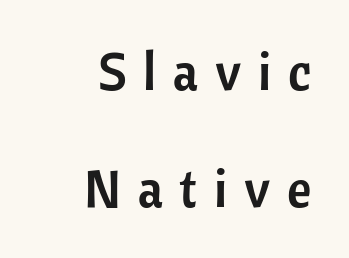
{"serif": "no", "italic": "no", "width": "normal", "stroke_contrast": "low", "x_height": "medium", "monospaced": "no", "underline": "no", "align": "right", "line_spacing": "loose", "line_spacing_ratio": 2.25, "letter_spacing": "wide", "letter_spacing_em": 0.32, "glyph_px": 52}
